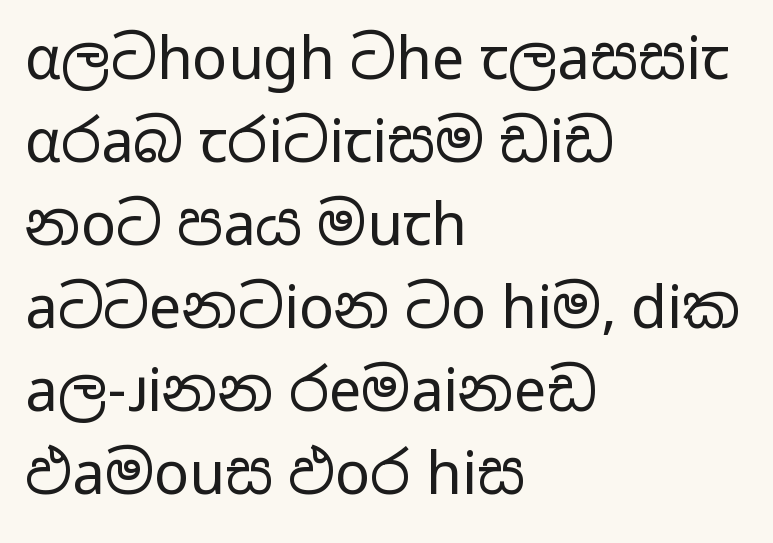
Default kerning and tracking; the words read as compact shapes. This sample uses a sans-serif face. Words float on clear page, feet unadorned. The specimen reads as upright at a glance.
